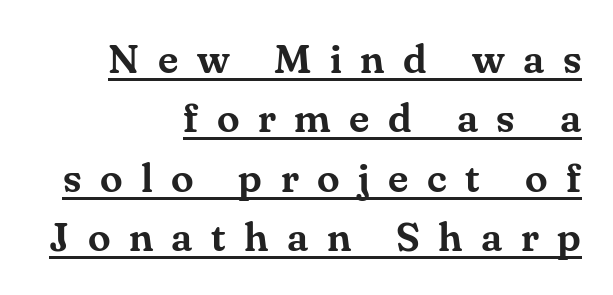
The image shows 41 px serif type, upright; set right-aligned, normal line spacing (1.45x), unusually wide letter spacing (+0.45 em), underlined; medium stroke contrast and a small x-height.
